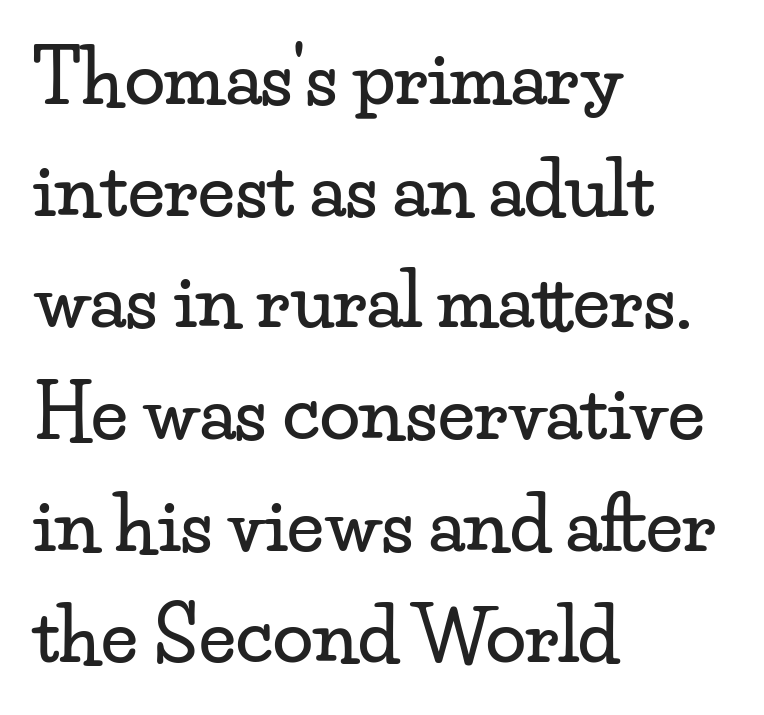
Q: Is the text italic (slanted)? A: No, it is upright.
Q: Is the typeface a serif or a sans-serif typeface? A: Serif.
Q: Is the text underlined? A: No.
Q: How is the paragraph aligned? A: Left-aligned.
Q: Is the spacing between letters normal or unusually wide? A: Normal.
Q: Is the spacing between lines tight, normal or loose? A: Normal.
Q: Width (condensed, normal, or wide)? A: Wide.
Q: Stroke contrast? A: Low.
Q: x-height? A: Small.
Q: Monospaced? A: No.
